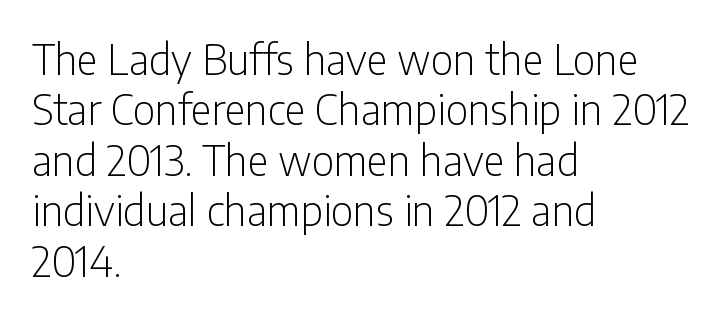
Regarding serifs, this sample does without them. Unmarked baselines from the first word to the last. Which margin do the lines hug? The left one — the right edge is uneven. Is there any slant? The stems are plumb. Summary of weight: not heavy and not bold.
